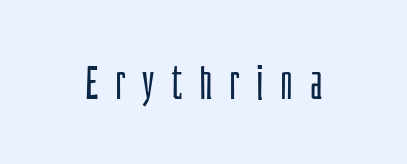
{"serif": "no", "italic": "no", "bold": "no", "weight": "light", "width": "condensed", "stroke_contrast": "low", "x_height": "large", "monospaced": "no", "underline": "no", "letter_spacing": "wide", "letter_spacing_em": 0.36, "glyph_px": 46}
